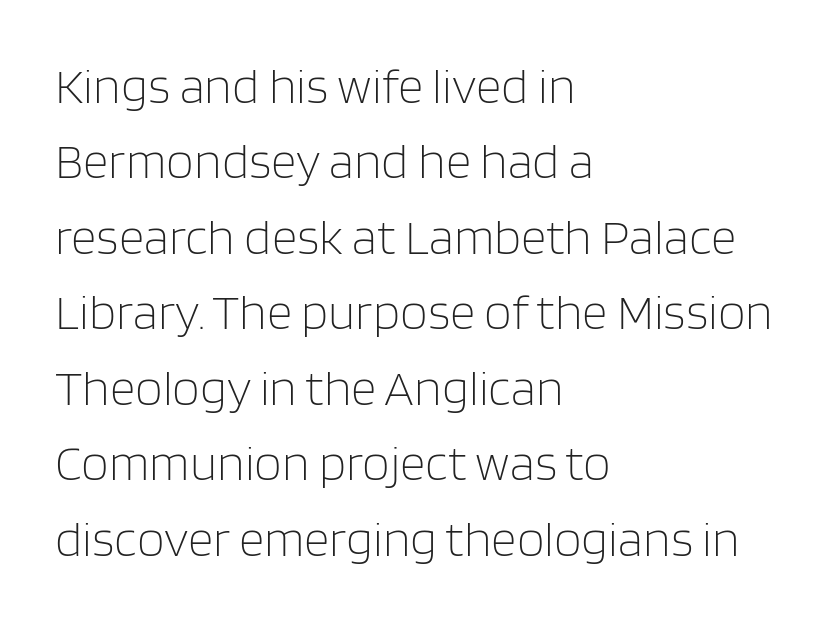
The image shows 50 px light sans-serif type, upright; set left-aligned, normal line spacing (1.51x), normal letter spacing, not underlined; low stroke contrast and a large x-height.
